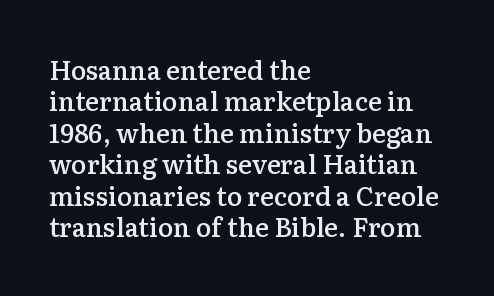
Here the glyphs are tracked normally, forming tight word shapes. Posture: vertical. Quick note: underline off. In CSS terms this would be text-align: left. This is moderately heavy type, rendered in semibold.
